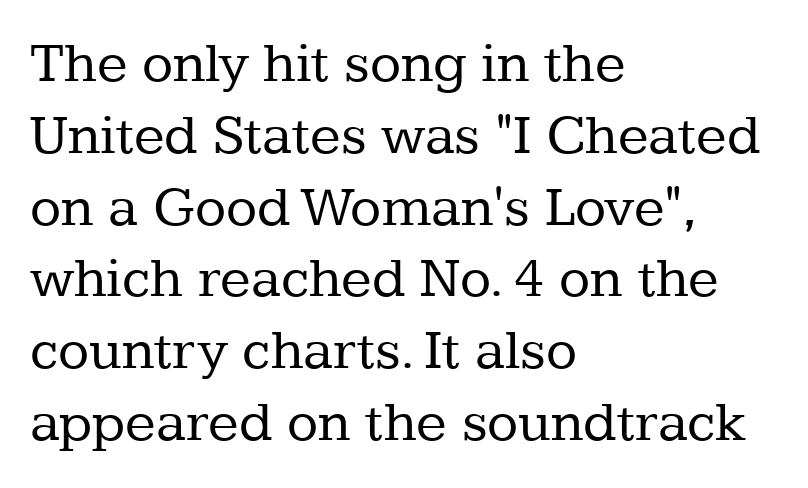
The image shows 57 px regular-weight serif type, upright; set left-aligned, normal line spacing (1.26x), normal letter spacing, not underlined; low stroke contrast and a medium x-height.
